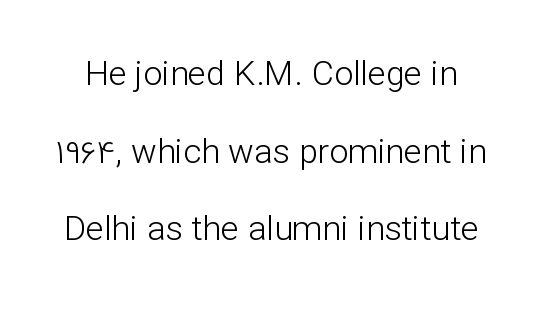
{"serif": "no", "italic": "no", "bold": "no", "weight": "light", "width": "normal", "stroke_contrast": "low", "x_height": "medium", "monospaced": "no", "underline": "no", "line_spacing": "loose", "line_spacing_ratio": 2.28, "letter_spacing": "normal", "letter_spacing_em": 0.0, "glyph_px": 34}
